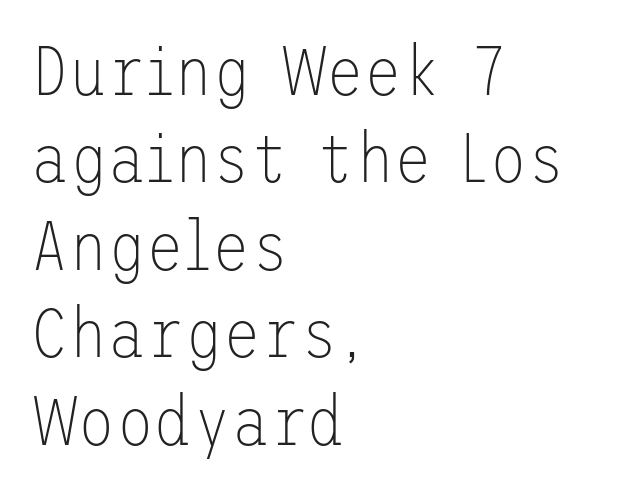
{"serif": "no", "italic": "no", "bold": "no", "weight": "thin", "width": "normal", "stroke_contrast": "low", "x_height": "medium", "underline": "no", "align": "left", "line_spacing": "normal", "line_spacing_ratio": 1.25, "letter_spacing": "normal", "letter_spacing_em": 0.0, "glyph_px": 70}
